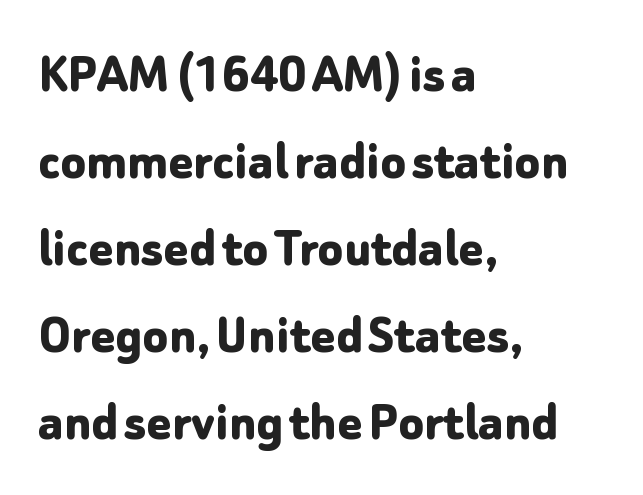
Nothing sits at the stroke ends, so this counts as sans-serif. Leftover space on each line is placed entirely after the last word. In terms of leading, this rendering sits right in the middle. Short note: letters normally spaced. A typesetter would call this proportional, since set widths differ per character.
